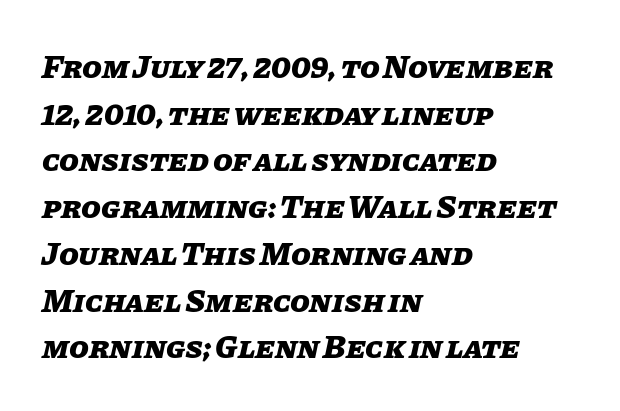
Q: Is the text bold? A: Yes.
Q: Is the text italic (slanted)? A: Yes, it leans right by about 11 degrees.
Q: Is the text underlined? A: No.
Q: How is the paragraph aligned? A: Left-aligned.
Q: Is the spacing between letters normal or unusually wide? A: Normal.
Q: Is the spacing between lines tight, normal or loose? A: Normal.
Q: Width (condensed, normal, or wide)? A: Normal.
Q: Stroke contrast? A: Low.
Q: x-height? A: Large.
Q: Monospaced? A: No.
